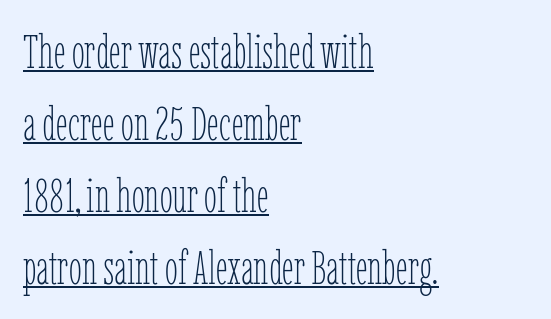
The image shows 47 px thin, condensed type, upright; set left-aligned, normal line spacing (1.53x), normal letter spacing, underlined; low stroke contrast and a medium x-height.
